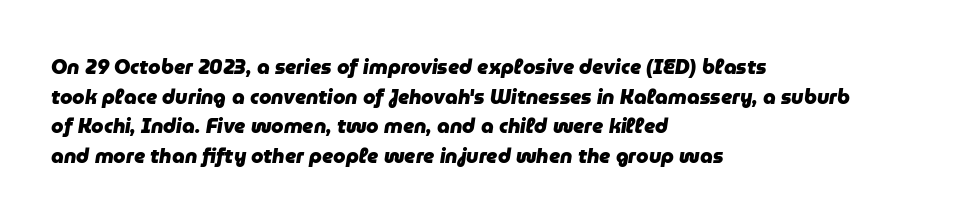
Q: Is the text bold? A: Yes.
Q: Is the text italic (slanted)? A: Yes, it leans right by about 9 degrees.
Q: Is the text underlined? A: No.
Q: How is the paragraph aligned? A: Left-aligned.
Q: Is the spacing between letters normal or unusually wide? A: Normal.
Q: Is the spacing between lines tight, normal or loose? A: Normal.
